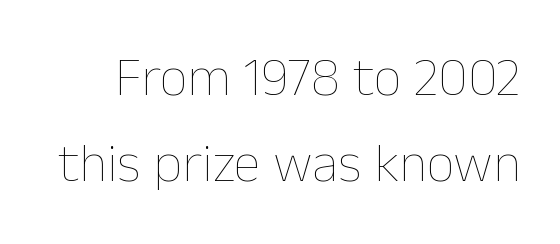
{"italic": "no", "bold": "no", "weight": "thin", "width": "normal", "stroke_contrast": "low", "x_height": "medium", "monospaced": "no", "underline": "no", "line_spacing": "normal", "line_spacing_ratio": 1.57, "letter_spacing": "normal", "letter_spacing_em": 0.0, "glyph_px": 55}
